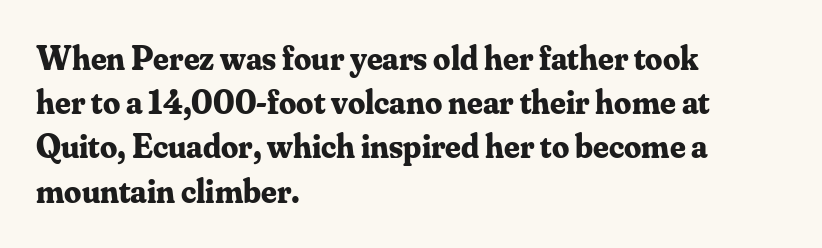
Q: Is the text bold? A: Yes.
Q: Is the text italic (slanted)? A: No, it is upright.
Q: Is the typeface a serif or a sans-serif typeface? A: Serif.
Q: Is the text underlined? A: No.
Q: How is the paragraph aligned? A: Left-aligned.
Q: Is the spacing between letters normal or unusually wide? A: Normal.
Q: Is the spacing between lines tight, normal or loose? A: Normal.
Q: Width (condensed, normal, or wide)? A: Normal.
Q: Stroke contrast? A: Medium.
Q: x-height? A: Small.
Q: Monospaced? A: No.
